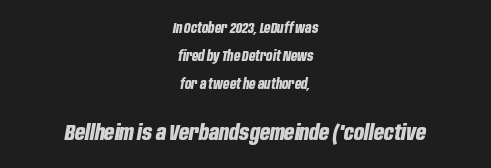
{"italic": "yes", "lean": "right", "slant_degrees": 10, "bold": "yes", "underline": "no", "align": "center", "line_spacing": "loose", "line_spacing_ratio": 1.99, "letter_spacing": "normal", "letter_spacing_em": 0.0, "larger_block": "second", "size_ratio": 1.57, "glyph_px": 22}
